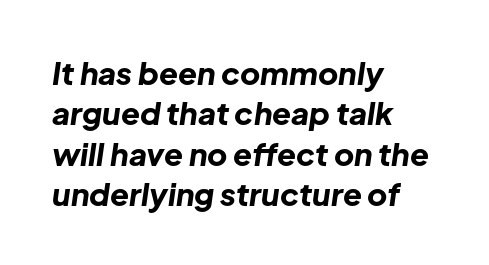
Heft: maximum for text — a bold. Think of a printed novel: that variable character pitch is what you see here. Is there much room between lines? A standard amount, neither cramped nor airy. You could call the tracking neutral — neither tight nor loose. The passage shown leans; its letterforms are oblique.
